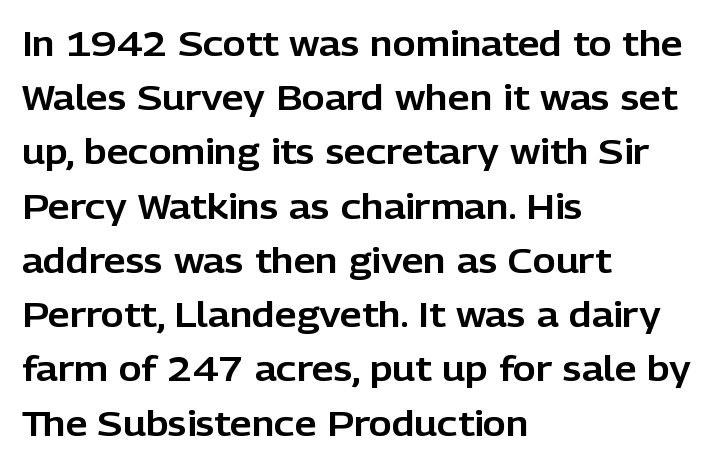
Q: Is the text italic (slanted)? A: No, it is upright.
Q: Is the typeface a serif or a sans-serif typeface? A: Sans-serif.
Q: Is the text underlined? A: No.
Q: How is the paragraph aligned? A: Left-aligned.
Q: Is the spacing between letters normal or unusually wide? A: Normal.
Q: Is the spacing between lines tight, normal or loose? A: Normal.
Q: Width (condensed, normal, or wide)? A: Normal.
Q: Stroke contrast? A: Low.
Q: x-height? A: Medium.
Q: Monospaced? A: No.
